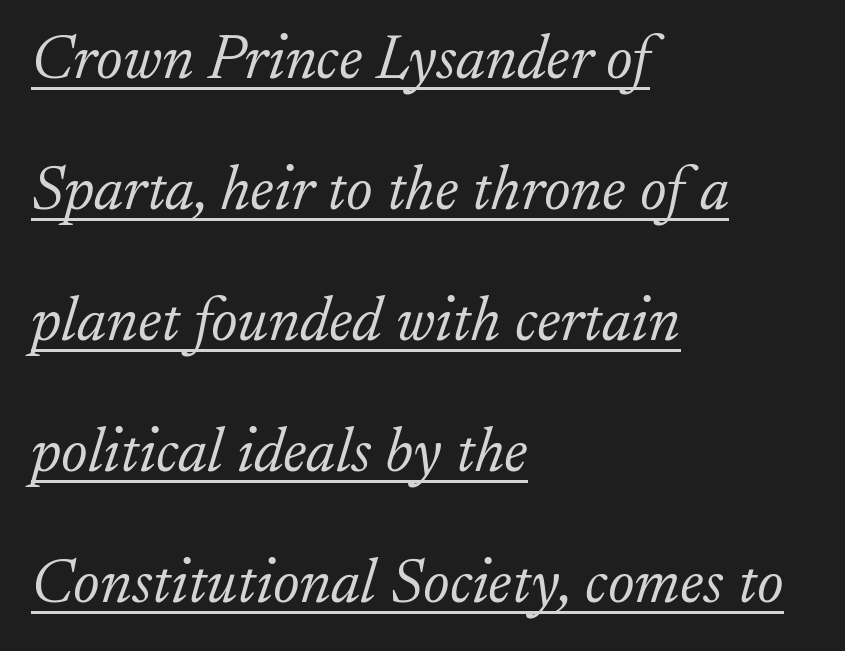
Q: Is the text bold? A: No.
Q: Is the text italic (slanted)? A: Yes, it leans right by about 17 degrees.
Q: Is the typeface a serif or a sans-serif typeface? A: Serif.
Q: Is the text underlined? A: Yes.
Q: How is the paragraph aligned? A: Left-aligned.
Q: Is the spacing between letters normal or unusually wide? A: Normal.
Q: Is the spacing between lines tight, normal or loose? A: Loose.
Q: Width (condensed, normal, or wide)? A: Normal.
Q: Stroke contrast? A: Low.
Q: x-height? A: Small.
Q: Monospaced? A: No.
